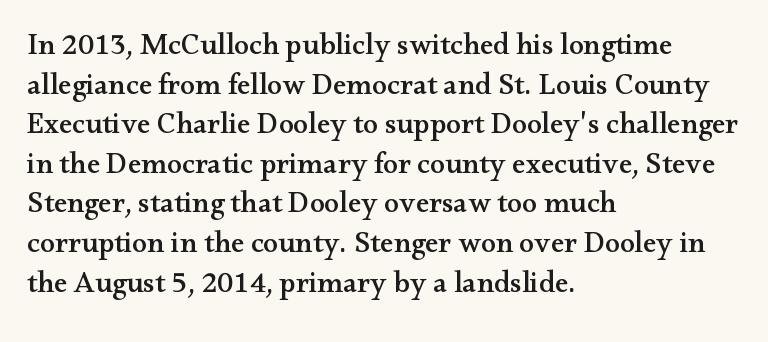
{"serif": "yes", "italic": "no", "width": "wide", "stroke_contrast": "medium", "x_height": "small", "monospaced": "no", "underline": "no", "align": "left", "line_spacing": "normal", "line_spacing_ratio": 1.32, "letter_spacing": "normal", "letter_spacing_em": 0.0, "glyph_px": 30}
